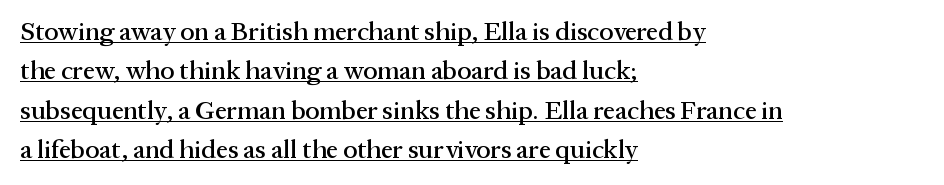
{"italic": "no", "underline": "yes", "align": "left", "line_spacing": "normal", "line_spacing_ratio": 1.51, "letter_spacing": "normal", "letter_spacing_em": 0.0, "glyph_px": 26}
